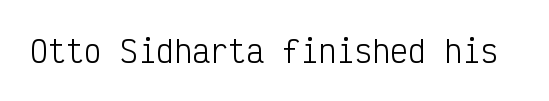
Type without underlining. A typesetter would call this zero additional tracking. The face used here is a sans, in the tradition of grotesques and geometrics. The specimen reads as upright at a glance.
